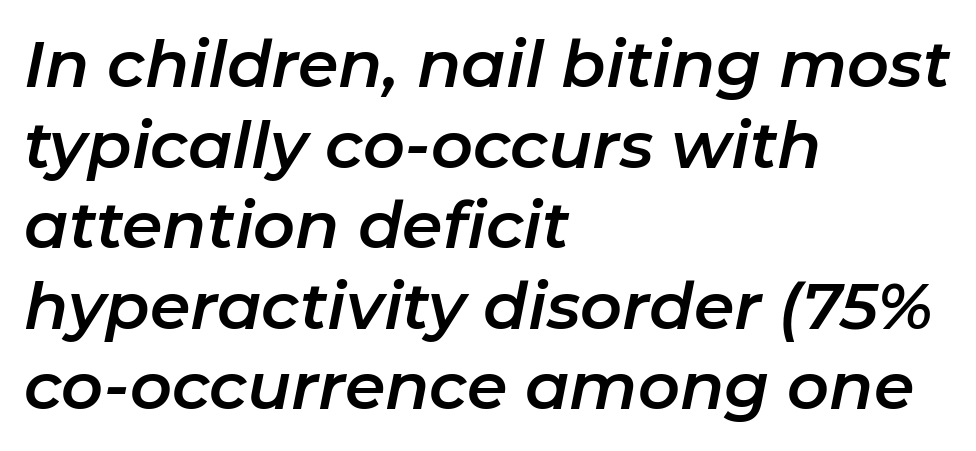
{"italic": "yes", "lean": "right", "slant_degrees": 11, "width": "normal", "stroke_contrast": "low", "x_height": "medium", "monospaced": "no", "underline": "no", "align": "left", "line_spacing_ratio": 1.24, "letter_spacing": "normal", "letter_spacing_em": 0.0, "glyph_px": 65}
